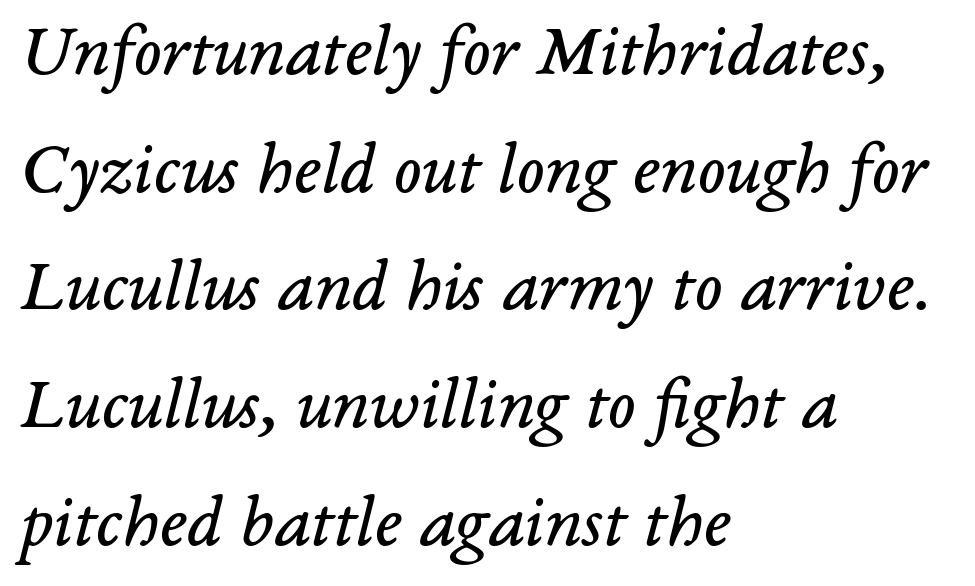
{"serif": "yes", "italic": "yes", "lean": "right", "slant_degrees": 14, "bold": "no", "weight": "regular", "width": "normal", "stroke_contrast": "low", "x_height": "medium", "monospaced": "no", "underline": "no", "align": "left", "line_spacing": "normal", "line_spacing_ratio": 1.59, "letter_spacing": "normal", "letter_spacing_em": 0.0, "glyph_px": 74}
